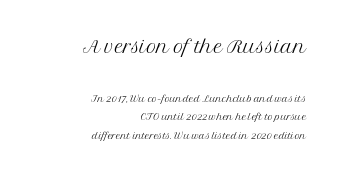
Q: Is the text bold? A: No.
Q: Is the text italic (slanted)? A: Yes.
Q: Is the typeface a serif or a sans-serif typeface? A: Serif.
Q: Is the text underlined? A: No.
Q: How is the paragraph aligned? A: Right-aligned.
Q: Is the spacing between letters normal or unusually wide? A: Normal.
Q: Is the spacing between lines tight, normal or loose? A: Normal.
Q: Which block of text is set in a larger size, the first (top) or the second (bottom)? A: The first (top) one.
Q: Width (condensed, normal, or wide)? A: Normal.
Q: Stroke contrast? A: Medium.
Q: x-height? A: Medium.
Q: Monospaced? A: No.
